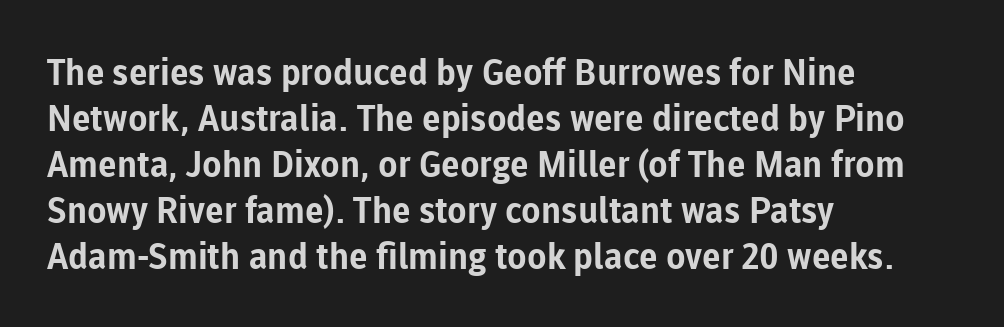
Observe the absence of serifs on each vertical stroke in this sample. Is this a fixed-width face? No — the glyphs have proportional, varying widths. The space beneath each line is pristine and unruled. Nope, not italic — everything's standing straight. Honestly, the row spacing looks completely unremarkable.
